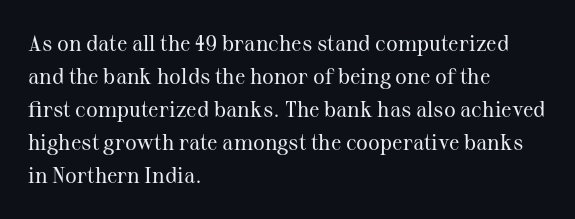
Q: Is the text bold? A: No.
Q: Is the text italic (slanted)? A: No, it is upright.
Q: Is the text underlined? A: No.
Q: How is the paragraph aligned? A: Left-aligned.
Q: Is the spacing between letters normal or unusually wide? A: Normal.
Q: Is the spacing between lines tight, normal or loose? A: Normal.
